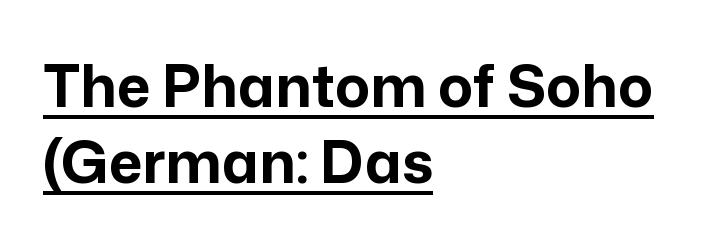
Q: Is the text bold? A: Yes.
Q: Is the text italic (slanted)? A: No, it is upright.
Q: Is the typeface a serif or a sans-serif typeface? A: Sans-serif.
Q: Is the text underlined? A: Yes.
Q: How is the paragraph aligned? A: Left-aligned.
Q: Is the spacing between letters normal or unusually wide? A: Normal.
Q: Is the spacing between lines tight, normal or loose? A: Normal.
Q: Width (condensed, normal, or wide)? A: Normal.
Q: Stroke contrast? A: Low.
Q: x-height? A: Medium.
Q: Monospaced? A: No.
